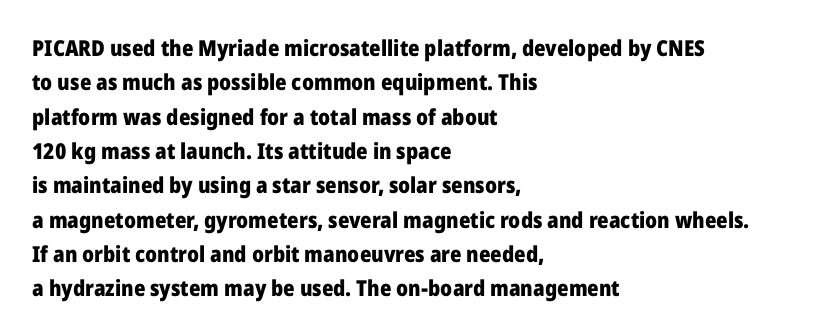
The image shows 22 px bold type, upright; set left-aligned, normal line spacing (1.56x), normal letter spacing, not underlined.
